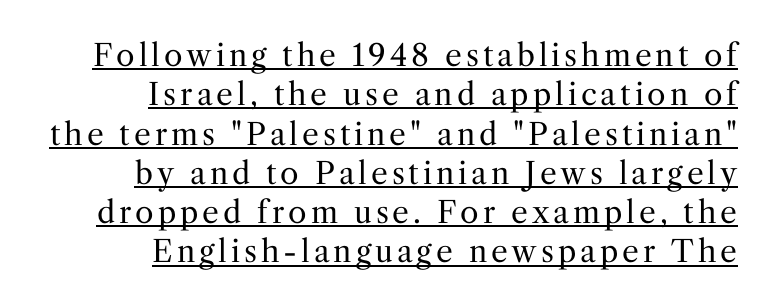
The image shows 30 px regular-weight serif type, upright; set right-aligned, normal line spacing (1.31x), underlined; medium stroke contrast and a medium x-height.
